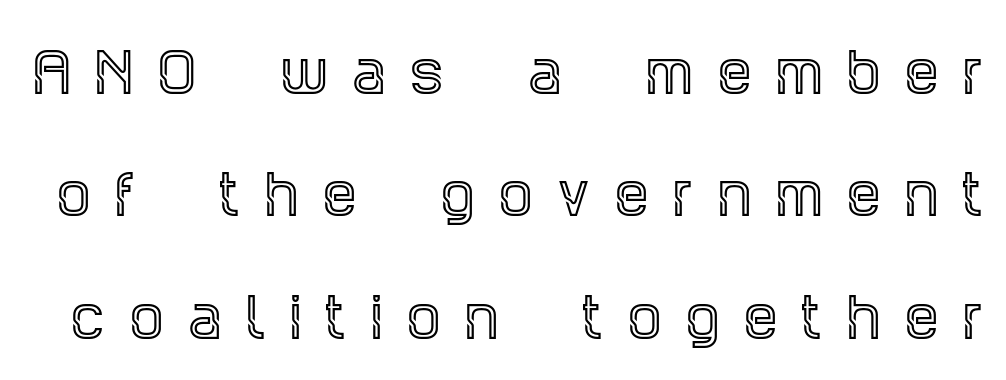
{"serif": "yes", "italic": "no", "width": "condensed", "x_height": "large", "monospaced": "no", "underline": "no", "line_spacing": "loose", "line_spacing_ratio": 2.31, "letter_spacing": "wide", "letter_spacing_em": 0.47, "glyph_px": 53}
